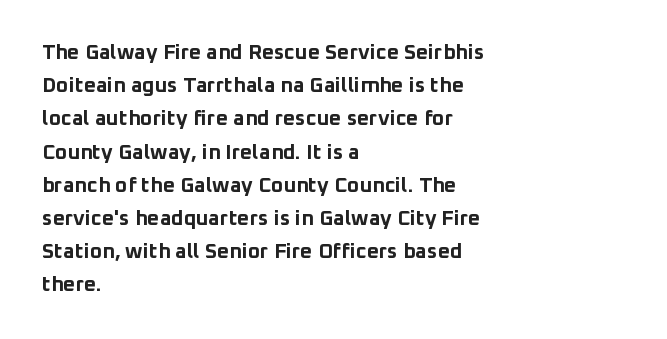
{"italic": "no", "bold": "yes", "underline": "no", "align": "left", "line_spacing": "normal", "line_spacing_ratio": 1.58, "letter_spacing": "normal", "letter_spacing_em": 0.0, "glyph_px": 21}
